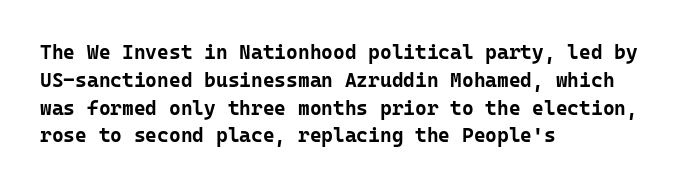
{"italic": "no", "bold": "yes", "underline": "no", "align": "left", "line_spacing": "normal", "line_spacing_ratio": 1.39, "letter_spacing": "normal", "letter_spacing_em": 0.0, "glyph_px": 20}
